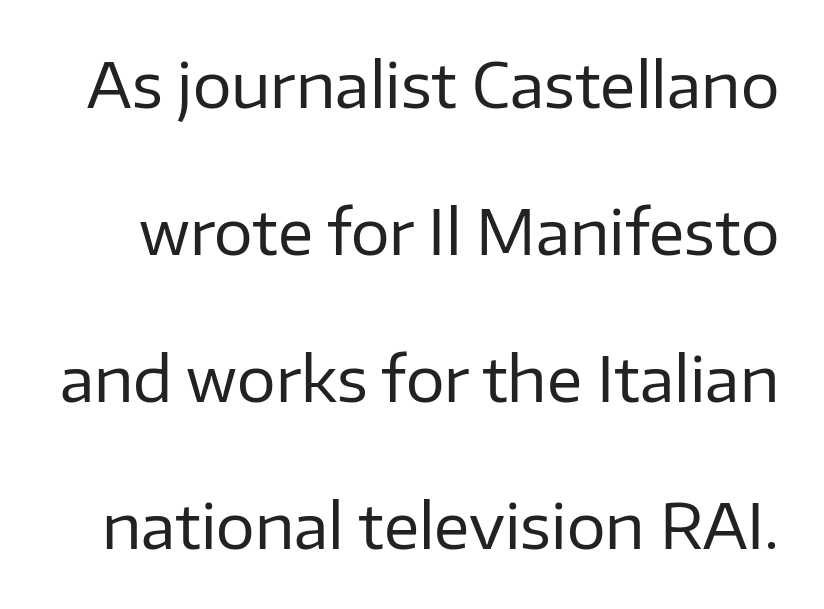
The image shows 61 px regular-weight sans-serif type, upright; set loose line spacing (2.41x), normal letter spacing, not underlined; low stroke contrast and a medium x-height.
